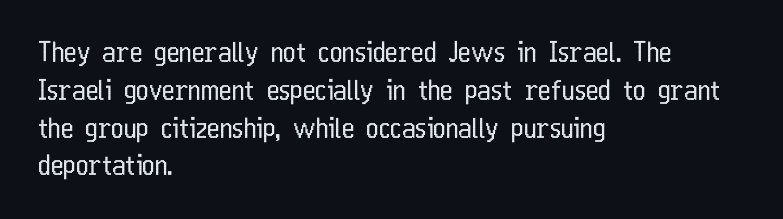
Q: Is the text bold? A: No.
Q: Is the text italic (slanted)? A: No, it is upright.
Q: Is the text underlined? A: No.
Q: How is the paragraph aligned? A: Left-aligned.
Q: Is the spacing between letters normal or unusually wide? A: Normal.
Q: Is the spacing between lines tight, normal or loose? A: Normal.
